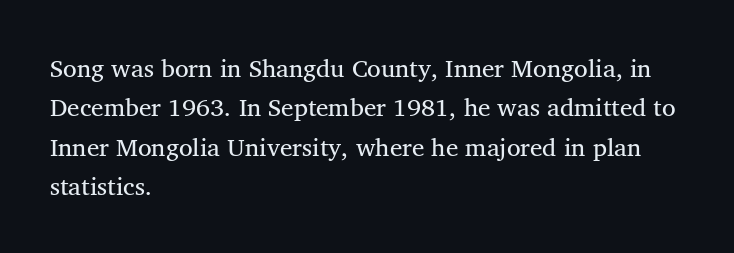
{"underline": "no", "align": "left", "line_spacing": "normal", "line_spacing_ratio": 1.58, "letter_spacing": "normal", "letter_spacing_em": 0.0, "glyph_px": 25}
